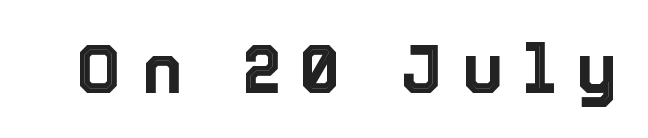
Is this a fixed-width face? No — the glyphs have proportional, varying widths. The gap between lines stays unmarked. Substantial extra tracking has been applied to these lines. The axis of the letterforms is exactly vertical.
